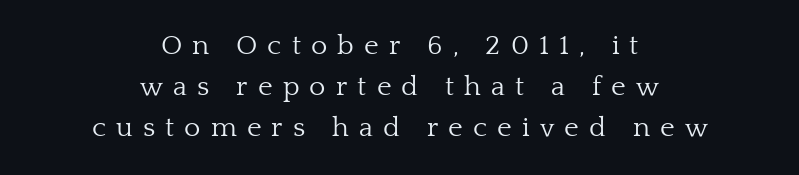
The image shows 28 px light serif type, upright; set centered, normal line spacing (1.47x), unusually wide letter spacing (+0.36 em), not underlined; low stroke contrast and a medium x-height.
